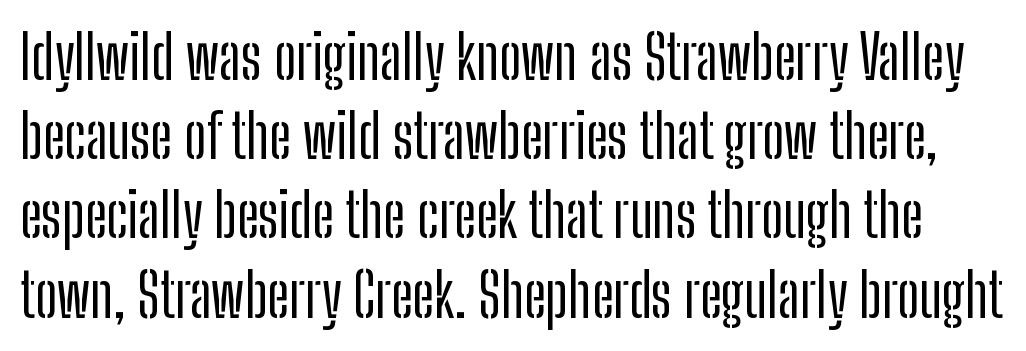
Q: Is the text italic (slanted)? A: No, it is upright.
Q: Is the typeface a serif or a sans-serif typeface? A: Sans-serif.
Q: Is the text underlined? A: No.
Q: Is the spacing between letters normal or unusually wide? A: Normal.
Q: Is the spacing between lines tight, normal or loose? A: Normal.
Q: Width (condensed, normal, or wide)? A: Condensed.
Q: Stroke contrast? A: Low.
Q: x-height? A: Medium.
Q: Monospaced? A: No.
